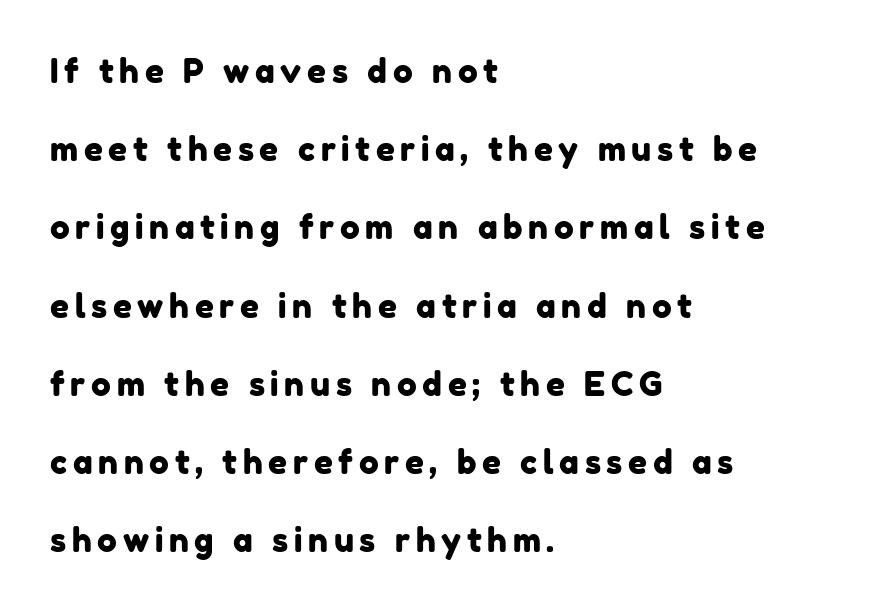
{"serif": "no", "width": "normal", "stroke_contrast": "low", "x_height": "medium", "monospaced": "no", "underline": "no", "align": "left", "line_spacing": "loose", "line_spacing_ratio": 2.37, "glyph_px": 33}
